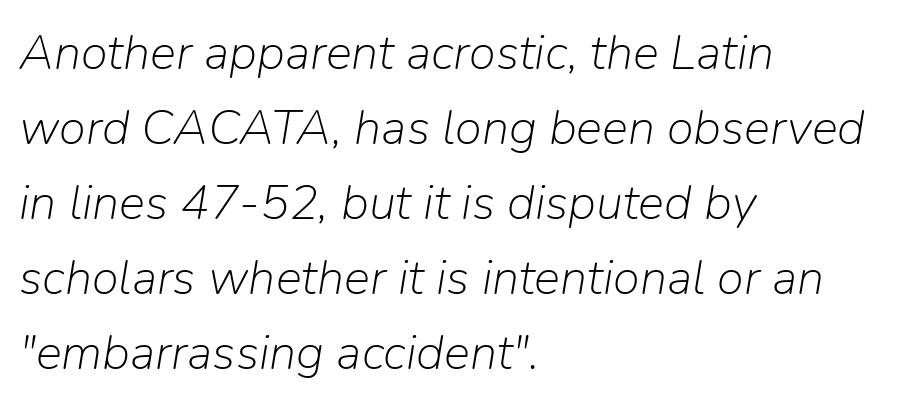
Casual observation: everything's shoved over to the left. Weight class: somewhere from thin through regular. This rendering features lettering with no underline. Leading: standard. Think of a printed novel: that variable character pitch is what you see here. Tracking here is standard; glyphs follow each other at the usual distance.
